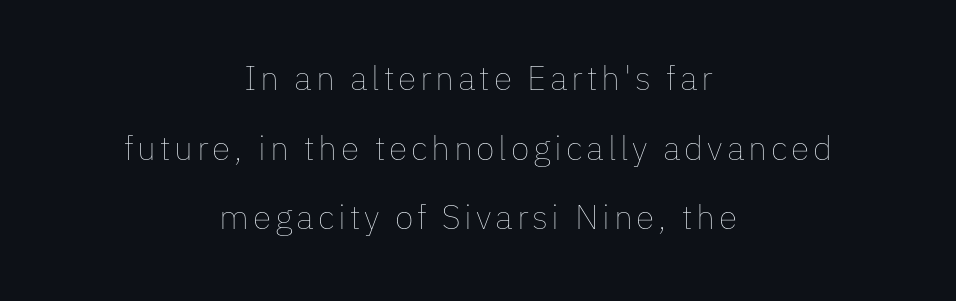
The image shows 34 px thin type, upright; set centered, loose line spacing (2.05x), not underlined; low stroke contrast and a medium x-height.
